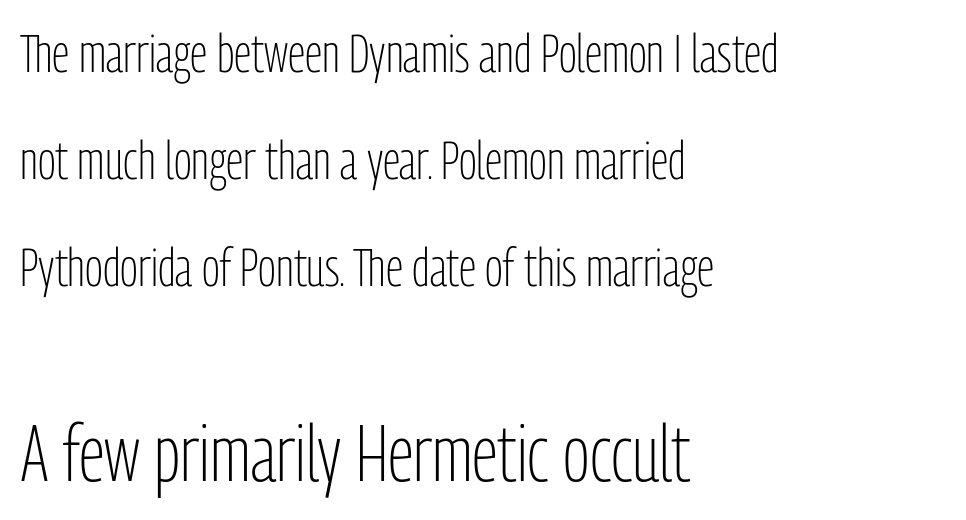
{"serif": "no", "italic": "no", "bold": "no", "weight": "light", "width": "condensed", "stroke_contrast": "low", "x_height": "medium", "monospaced": "no", "underline": "no", "align": "left", "line_spacing": "loose", "line_spacing_ratio": 2.02, "letter_spacing": "normal", "letter_spacing_em": 0.0, "larger_block": "second", "size_ratio": 1.49, "glyph_px": 79}
